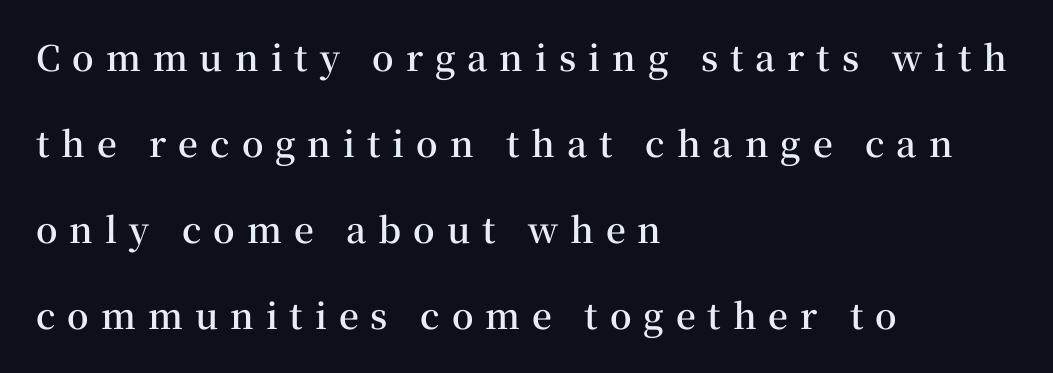
Q: Is the text bold? A: Semi-bold.
Q: Is the text italic (slanted)? A: No, it is upright.
Q: Is the typeface a serif or a sans-serif typeface? A: Serif.
Q: Is the text underlined? A: No.
Q: How is the paragraph aligned? A: Left-aligned.
Q: Is the spacing between letters normal or unusually wide? A: Unusually wide.
Q: Is the spacing between lines tight, normal or loose? A: Loose.
Q: Width (condensed, normal, or wide)? A: Normal.
Q: Stroke contrast? A: Medium.
Q: x-height? A: Medium.
Q: Monospaced? A: No.
